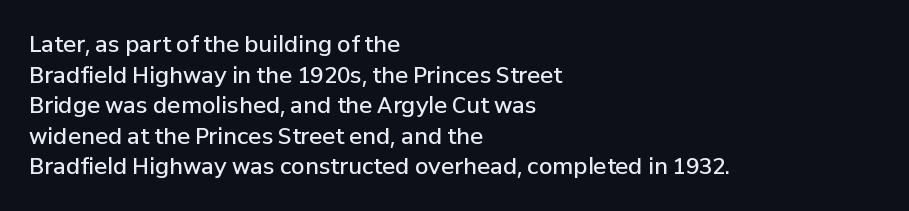
{"italic": "no", "bold": "semi", "underline": "no", "align": "left", "line_spacing": "normal", "line_spacing_ratio": 1.39, "letter_spacing": "normal", "letter_spacing_em": 0.0, "glyph_px": 22}
